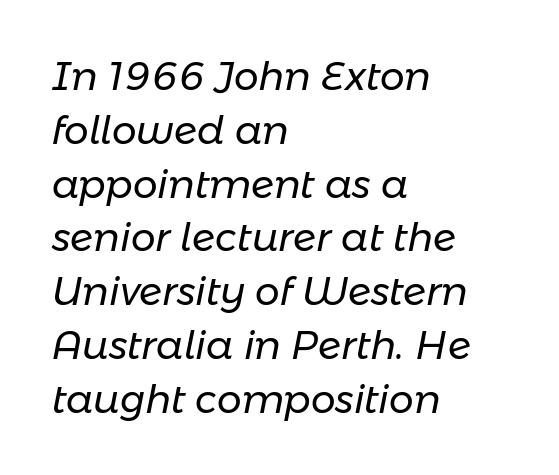
The image shows 39 px regular-weight type, italic (leaning right); set left-aligned, normal line spacing (1.38x), normal letter spacing, not underlined; low stroke contrast and a medium x-height.
